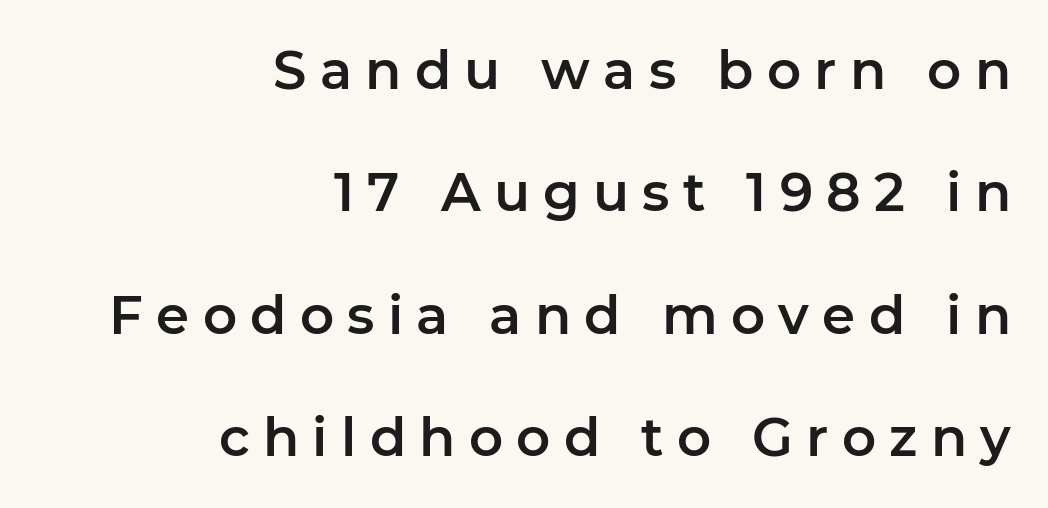
{"serif": "no", "italic": "no", "width": "normal", "stroke_contrast": "low", "x_height": "medium", "monospaced": "no", "underline": "no", "align": "right", "line_spacing": "loose", "line_spacing_ratio": 2.31, "letter_spacing": "wide", "letter_spacing_em": 0.25, "glyph_px": 53}
